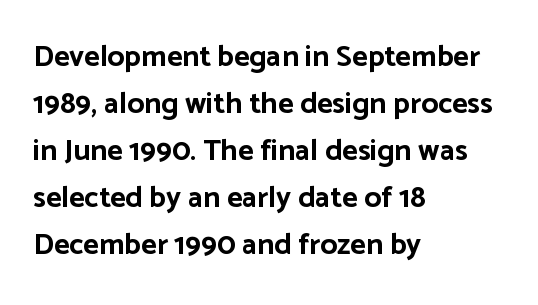
The letters stand upright; this is a roman face. Layout note: lines flush left. The face used here is rendered with its standard letterfit. Decoration check: the copy has no underline. Varying glyph widths throughout — classic text-font behaviour. Strong, thick strokes mark this as bold type.
